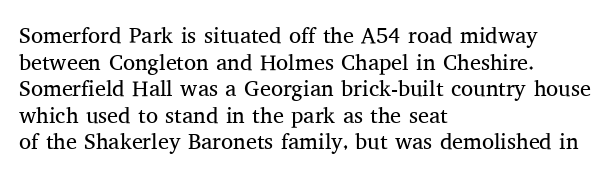
Q: Is the text bold? A: No.
Q: Is the text italic (slanted)? A: No, it is upright.
Q: Is the text underlined? A: No.
Q: How is the paragraph aligned? A: Left-aligned.
Q: Is the spacing between letters normal or unusually wide? A: Normal.
